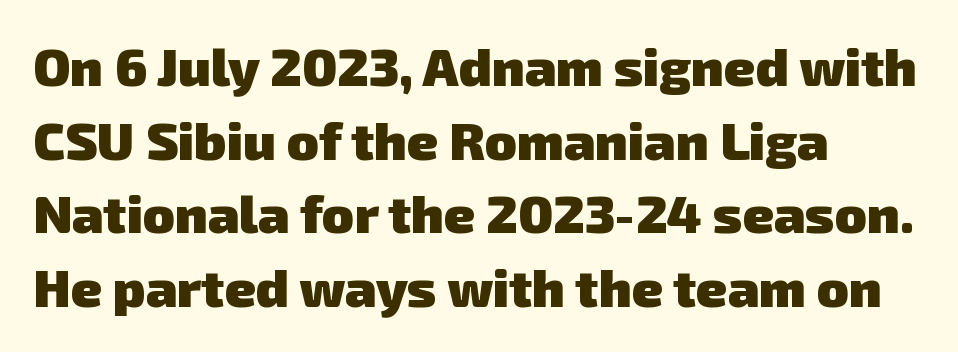
Q: Is the text bold? A: Yes.
Q: Is the typeface a serif or a sans-serif typeface? A: Sans-serif.
Q: Is the text underlined? A: No.
Q: How is the paragraph aligned? A: Left-aligned.
Q: Is the spacing between letters normal or unusually wide? A: Normal.
Q: Is the spacing between lines tight, normal or loose? A: Normal.
Q: Width (condensed, normal, or wide)? A: Normal.
Q: Stroke contrast? A: Low.
Q: x-height? A: Medium.
Q: Monospaced? A: No.
